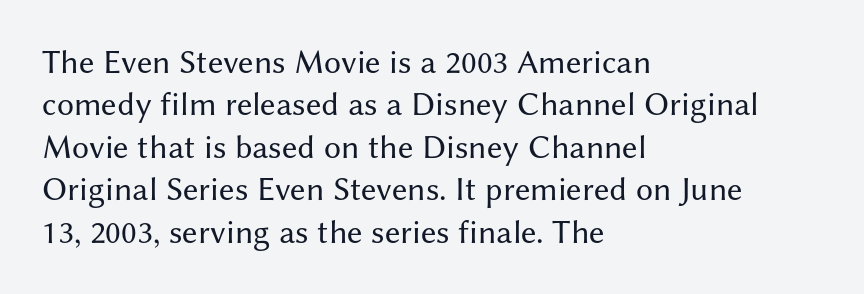
Letterform terminals end flat and unadorned throughout the passage. The lines are quadded left. The space between consecutive lines is moderate. Look at the tracking — it's just the regular setting, nothing added. Is this a fixed-width face? No — the glyphs have proportional, varying widths.
